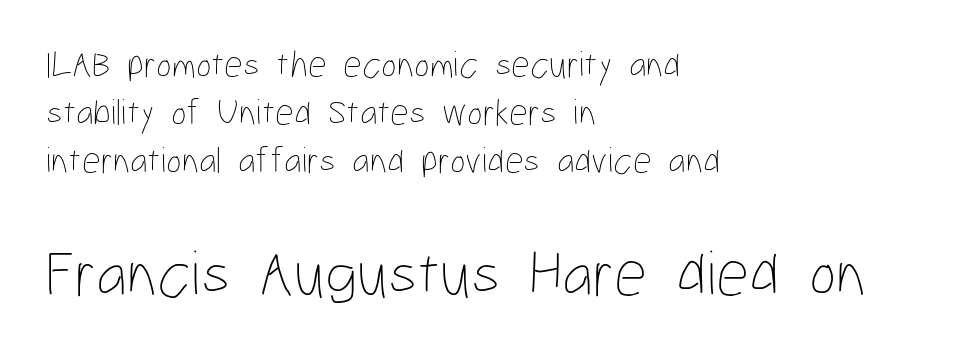
{"italic": "no", "bold": "no", "weight": "thin", "width": "condensed", "stroke_contrast": "low", "x_height": "medium", "monospaced": "no", "underline": "no", "align": "left", "line_spacing": "normal", "line_spacing_ratio": 1.3, "letter_spacing": "normal", "letter_spacing_em": 0.0, "larger_block": "second", "size_ratio": 1.76, "glyph_px": 65}
